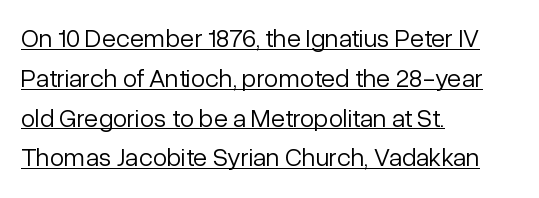
The image shows 26 px text type, upright; set left-aligned, normal line spacing (1.53x), normal letter spacing, underlined.
